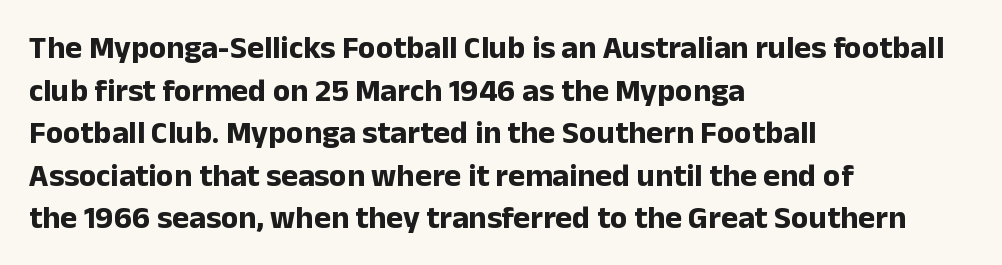
{"serif": "no", "italic": "no", "bold": "yes", "weight": "bold", "width": "normal", "stroke_contrast": "low", "x_height": "medium", "monospaced": "no", "underline": "no", "align": "left", "line_spacing": "normal", "line_spacing_ratio": 1.33, "letter_spacing": "normal", "letter_spacing_em": 0.0, "glyph_px": 32}
